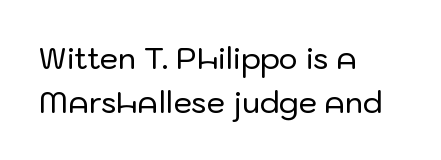
{"serif": "no", "italic": "no", "width": "normal", "stroke_contrast": "low", "x_height": "medium", "monospaced": "no", "underline": "no", "align": "left", "line_spacing": "normal", "line_spacing_ratio": 1.51, "letter_spacing": "normal", "letter_spacing_em": 0.0, "glyph_px": 29}
